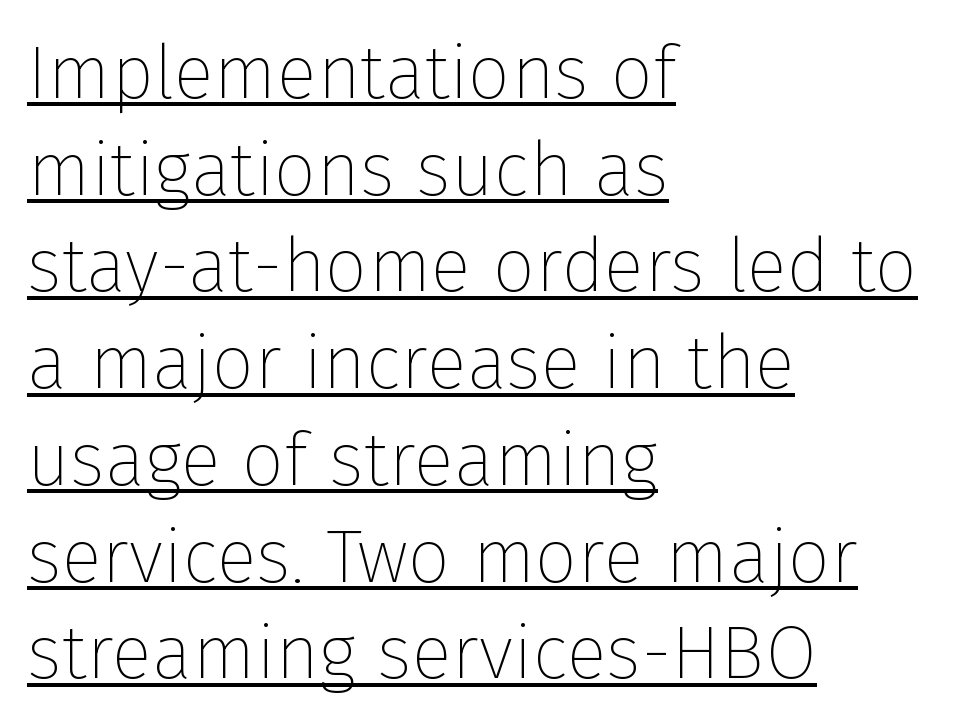
The image shows 75 px thin sans-serif type, upright; set left-aligned, normal line spacing (1.29x), normal letter spacing, underlined; low stroke contrast and a medium x-height.
